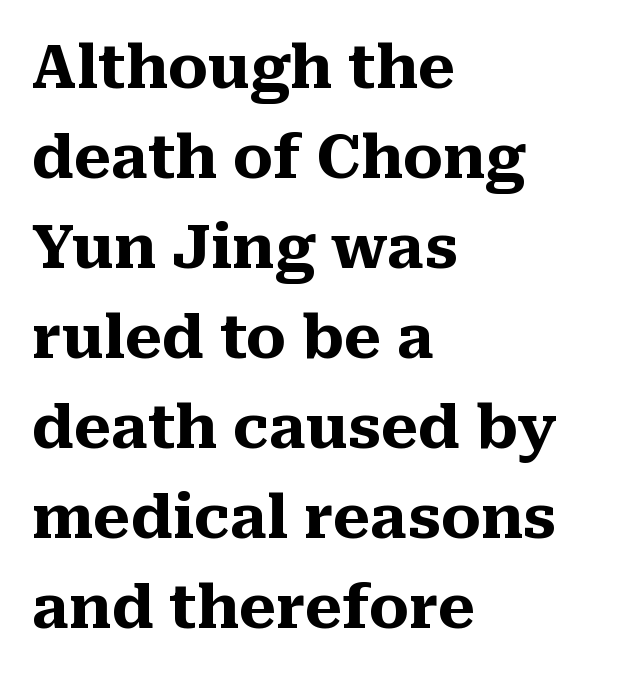
Q: Is the text bold? A: Yes.
Q: Is the text italic (slanted)? A: No, it is upright.
Q: Is the typeface a serif or a sans-serif typeface? A: Serif.
Q: Is the text underlined? A: No.
Q: How is the paragraph aligned? A: Left-aligned.
Q: Is the spacing between letters normal or unusually wide? A: Normal.
Q: Is the spacing between lines tight, normal or loose? A: Normal.
Q: Width (condensed, normal, or wide)? A: Normal.
Q: Stroke contrast? A: Medium.
Q: x-height? A: Medium.
Q: Monospaced? A: No.
